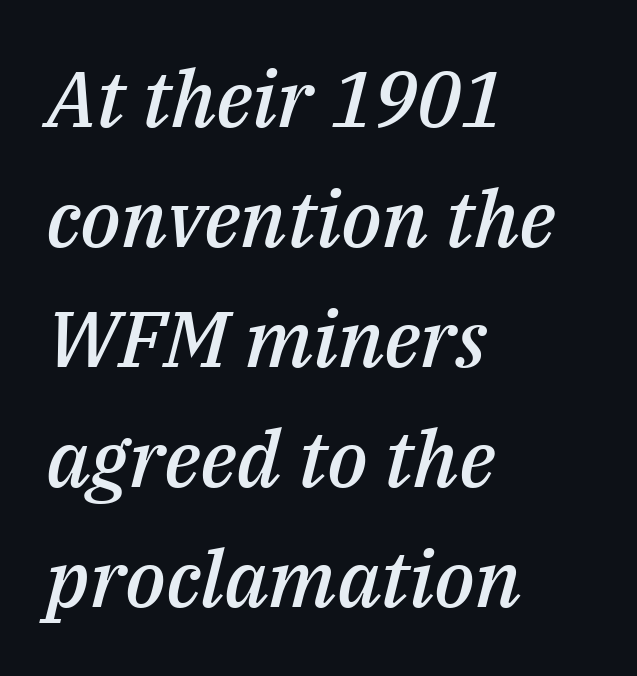
Each word holds together tightly as a unit, with standard inter-letter gaps. Descenders hang freely into open space. Each line starts at the same left margin while the right side varies. Typesetter's note: demi weight, one step under bold. The passage shown is typed in a proportional face where columns would drift.
